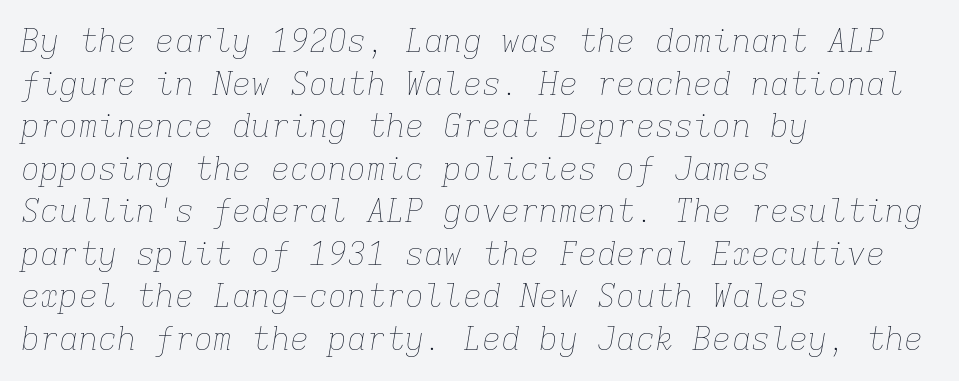
{"italic": "yes", "lean": "right", "slant_degrees": 9, "bold": "no", "weight": "thin", "width": "normal", "stroke_contrast": "low", "x_height": "medium", "monospaced": "yes", "underline": "no", "align": "left", "line_spacing": "normal", "line_spacing_ratio": 1.33, "letter_spacing": "normal", "letter_spacing_em": 0.0, "glyph_px": 32}
